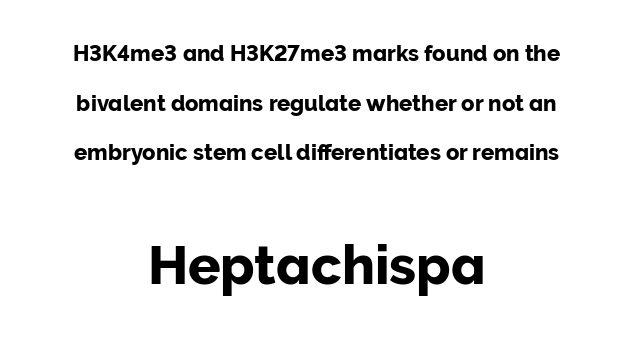
The image shows 54 px sans-serif type, upright; set centered, loose line spacing (2.26x), normal letter spacing, not underlined; the second (bottom) block is 2.45x larger; low stroke contrast and a medium x-height.
